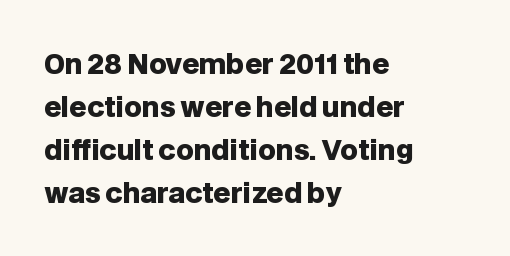
Q: Is the text bold? A: Yes.
Q: Is the text italic (slanted)? A: No, it is upright.
Q: Is the text underlined? A: No.
Q: How is the paragraph aligned? A: Left-aligned.
Q: Is the spacing between letters normal or unusually wide? A: Normal.
Q: Is the spacing between lines tight, normal or loose? A: Normal.
